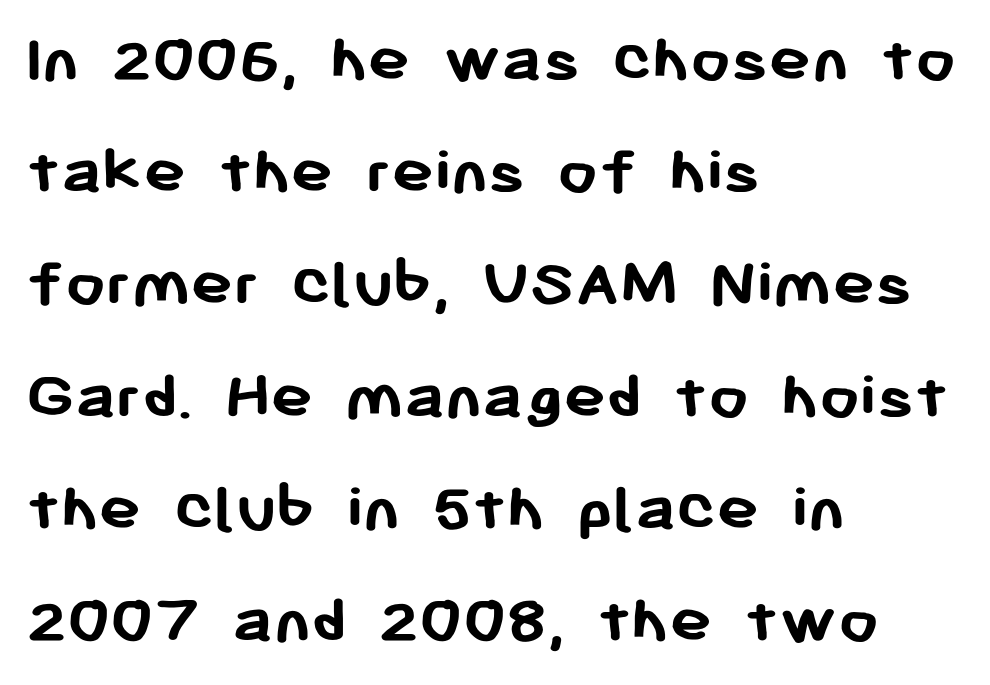
The image shows 71 px semibold sans-serif type, upright; set left-aligned, normal line spacing (1.58x), normal letter spacing, not underlined; low stroke contrast and a medium x-height.
